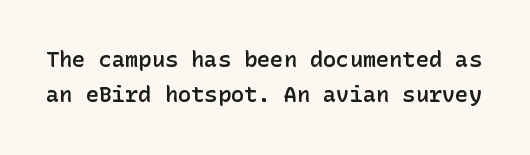
Q: Is the text bold? A: Semi-bold.
Q: Is the text italic (slanted)? A: No, it is upright.
Q: Is the text underlined? A: No.
Q: Is the spacing between letters normal or unusually wide? A: Normal.
Q: Is the spacing between lines tight, normal or loose? A: Normal.
